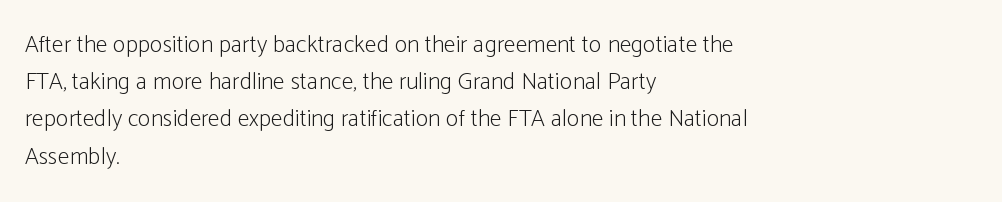
Q: Is the text bold? A: No.
Q: Is the text italic (slanted)? A: No, it is upright.
Q: Is the text underlined? A: No.
Q: How is the paragraph aligned? A: Left-aligned.
Q: Is the spacing between letters normal or unusually wide? A: Normal.
Q: Is the spacing between lines tight, normal or loose? A: Normal.
